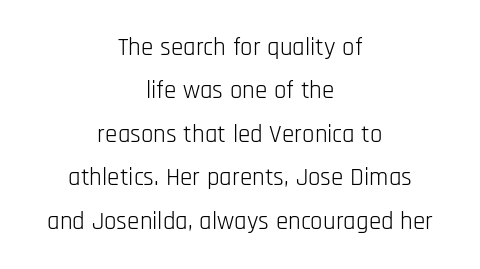
The image shows 25 px text type, upright; set centered, line spacing 1.74x, normal letter spacing, not underlined.
